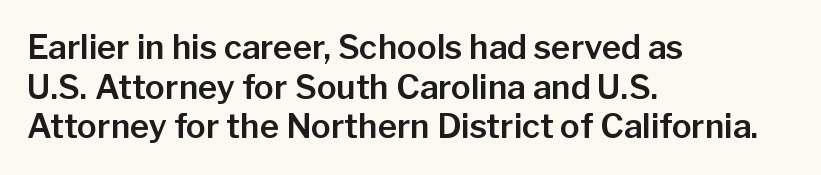
Examine the stroke ends and you'll find no serifs. Is the letter spacing exaggerated? No — it looks like the ordinary default. These lines stack with their left ends in a neat column. Nope, not italic — everything's standing straight. Underlining? Definitely not there.
